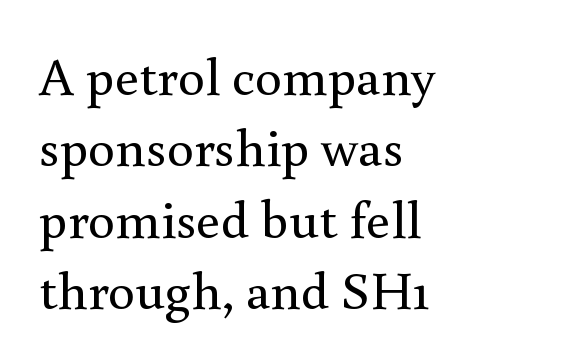
The image shows 54 px regular-weight serif type, upright; set left-aligned, normal line spacing (1.32x), normal letter spacing, not underlined; a small x-height.
